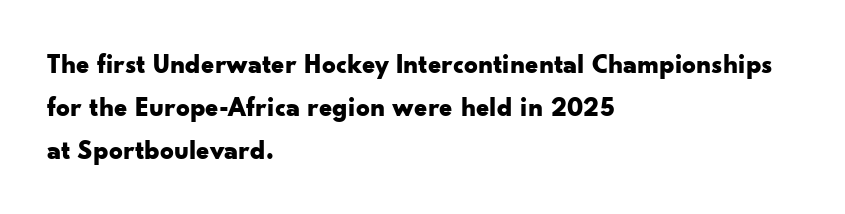
Layout note: lines flush left. Decoration check: the copy has no underline. Each new line begins a customary step beneath the previous one. The characters look thick and weighty, a clear bold. Do the letters lean? They stand straight.
